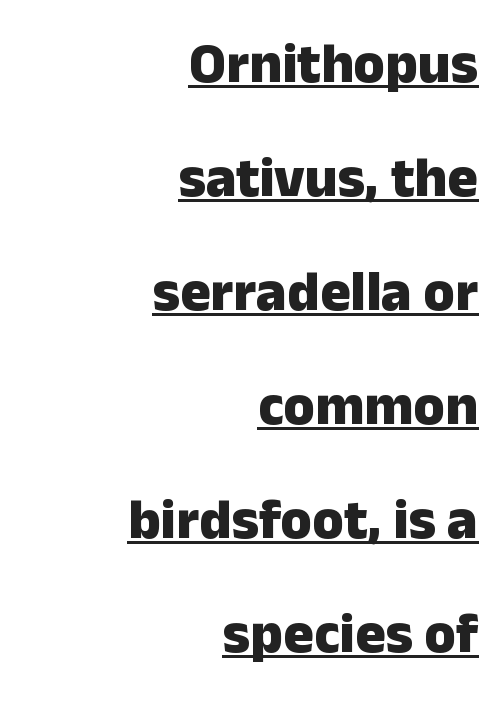
Q: Is the text bold? A: Yes.
Q: Is the text italic (slanted)? A: No, it is upright.
Q: Is the typeface a serif or a sans-serif typeface? A: Sans-serif.
Q: Is the text underlined? A: Yes.
Q: How is the paragraph aligned? A: Right-aligned.
Q: Is the spacing between letters normal or unusually wide? A: Normal.
Q: Is the spacing between lines tight, normal or loose? A: Loose.
Q: Width (condensed, normal, or wide)? A: Normal.
Q: Stroke contrast? A: Low.
Q: x-height? A: Medium.
Q: Monospaced? A: No.
